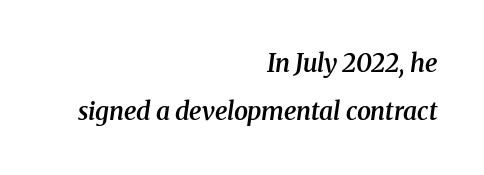
{"italic": "yes", "lean": "right", "slant_degrees": 8, "bold": "semi", "underline": "no", "align": "right", "line_spacing": "loose", "line_spacing_ratio": 1.94, "letter_spacing": "normal", "letter_spacing_em": 0.0, "glyph_px": 25}
